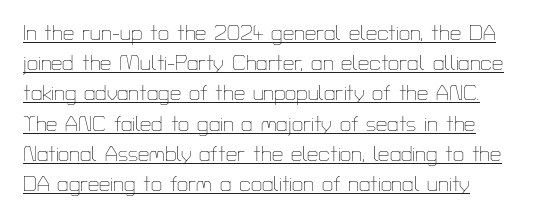
The axis of the letterforms is exactly vertical. The lines in this sample share a left origin and differ only in where they stop. Emphasis is given by a line drawn under the lettering. The horizontal fit of the characters is conventional and even.
